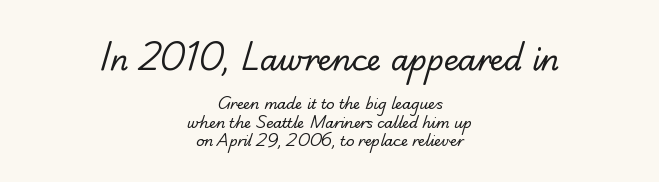
{"serif": "no", "bold": "no", "weight": "regular", "width": "normal", "stroke_contrast": "low", "x_height": "small", "monospaced": "no", "underline": "no", "align": "center", "line_spacing": "normal", "line_spacing_ratio": 1.31, "letter_spacing": "normal", "letter_spacing_em": 0.0, "larger_block": "first", "size_ratio": 2.07, "glyph_px": 29}
